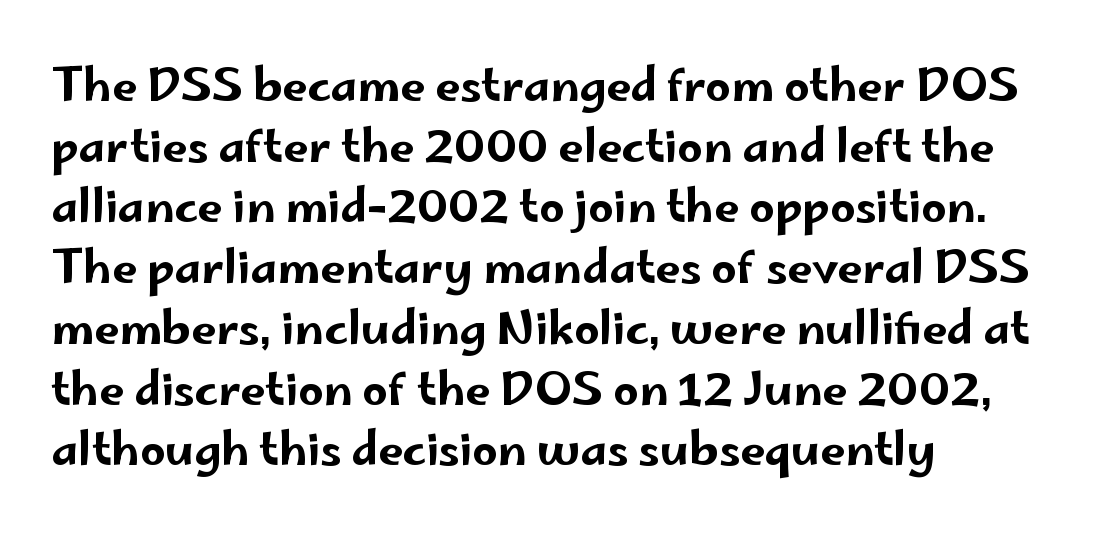
The tracking reads as untouched default to a designer's eye. Baseline-to-baseline distance is the conventional proportion of letter height. Each letter keeps its own natural width here, so spacing adapts to shape. Posture: vertical. Each letter's strokes conclude bluntly, with no projecting serifs.
